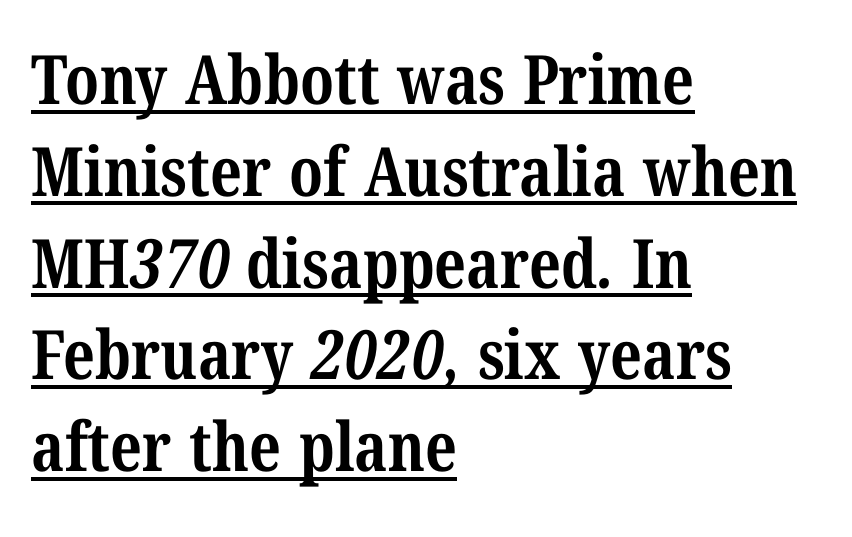
{"serif": "yes", "bold": "yes", "weight": "bold", "width": "condensed", "stroke_contrast": "medium", "x_height": "medium", "monospaced": "no", "underline": "yes", "align": "left", "line_spacing": "normal", "line_spacing_ratio": 1.35, "letter_spacing": "normal", "letter_spacing_em": 0.0, "glyph_px": 68}
